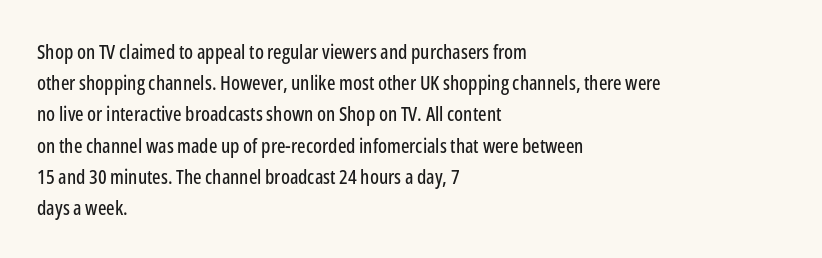
Q: Is the text italic (slanted)? A: No, it is upright.
Q: Is the text underlined? A: No.
Q: How is the paragraph aligned? A: Left-aligned.
Q: Is the spacing between letters normal or unusually wide? A: Normal.
Q: Is the spacing between lines tight, normal or loose? A: Normal.
